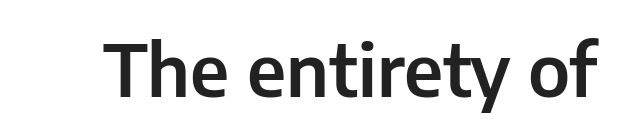
The image shows 72 px sans-serif type, upright; set normal letter spacing, not underlined; low stroke contrast and a medium x-height.
